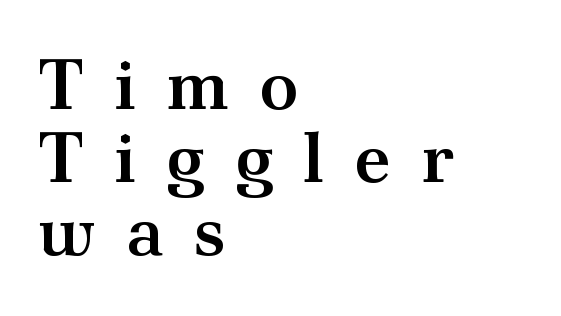
Q: Is the text bold? A: Semi-bold.
Q: Is the text italic (slanted)? A: No, it is upright.
Q: Is the typeface a serif or a sans-serif typeface? A: Serif.
Q: Is the text underlined? A: No.
Q: How is the paragraph aligned? A: Left-aligned.
Q: Is the spacing between letters normal or unusually wide? A: Unusually wide.
Q: Is the spacing between lines tight, normal or loose? A: Tight.
Q: Width (condensed, normal, or wide)? A: Normal.
Q: Stroke contrast? A: Medium.
Q: x-height? A: Small.
Q: Monospaced? A: No.
